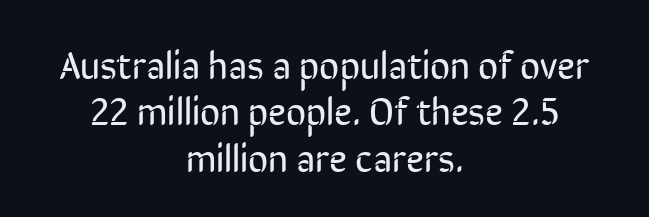
{"serif": "no", "italic": "no", "bold": "no", "weight": "regular", "width": "condensed", "stroke_contrast": "low", "x_height": "medium", "monospaced": "no", "underline": "no", "align": "center", "line_spacing_ratio": 1.19, "letter_spacing": "normal", "letter_spacing_em": 0.0, "glyph_px": 39}
